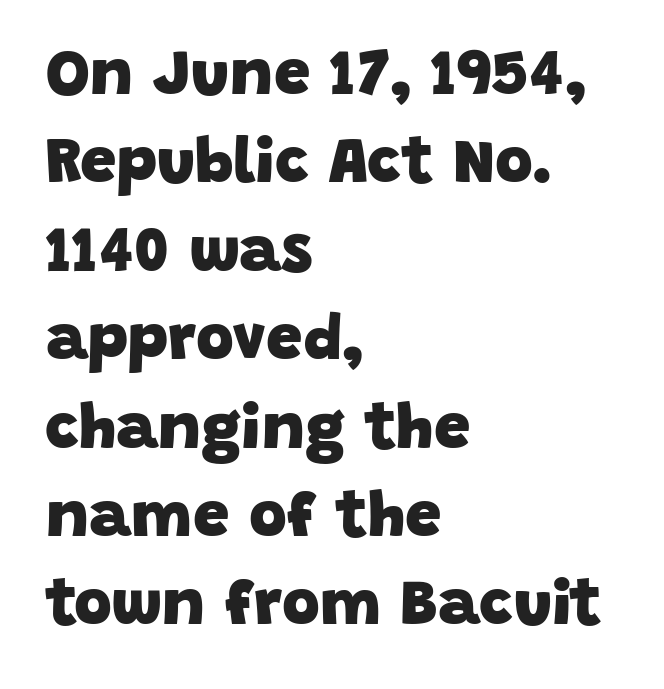
Q: Is the text bold? A: Yes.
Q: Is the typeface a serif or a sans-serif typeface? A: Sans-serif.
Q: Is the text underlined? A: No.
Q: How is the paragraph aligned? A: Left-aligned.
Q: Is the spacing between letters normal or unusually wide? A: Normal.
Q: Is the spacing between lines tight, normal or loose? A: Normal.
Q: Width (condensed, normal, or wide)? A: Normal.
Q: Stroke contrast? A: Low.
Q: x-height? A: Large.
Q: Monospaced? A: No.
